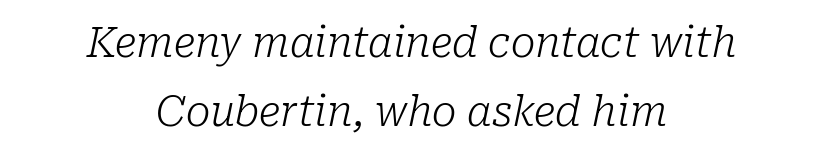
The image shows 41 px light serif type, italic (leaning right); set centered, normal line spacing (1.69x), normal letter spacing, not underlined; low stroke contrast and a medium x-height.
